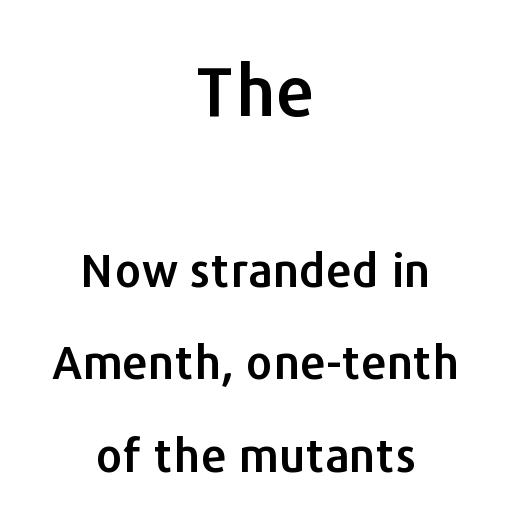
Is this a fixed-width face? No — the glyphs have proportional, varying widths. Underlining? Definitely not there. Rendered with straight, roman letterforms. Short and long lines alike share a common midpoint.
